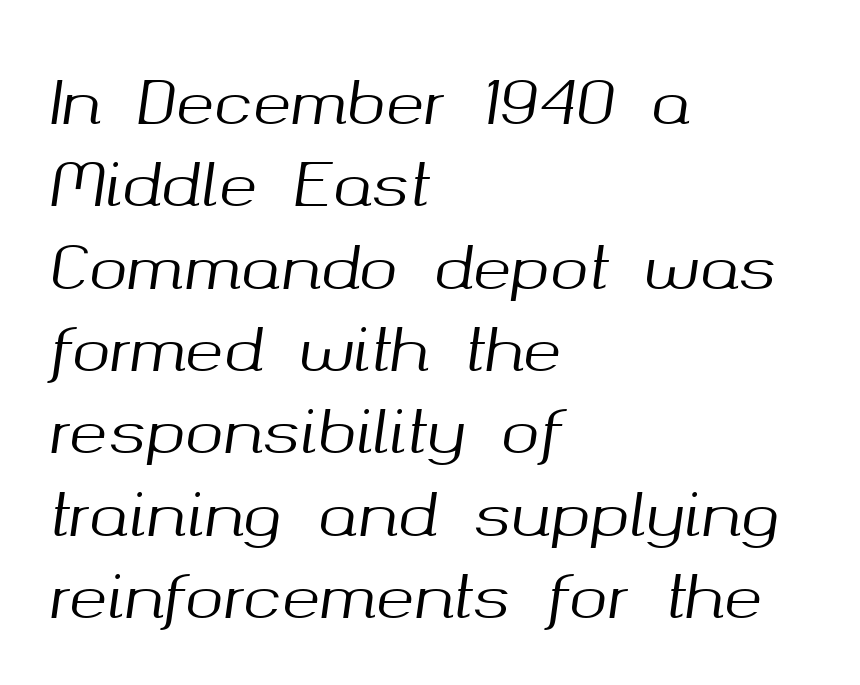
{"italic": "yes", "lean": "right", "slant_degrees": 8, "width": "normal", "stroke_contrast": "medium", "x_height": "medium", "monospaced": "no", "underline": "no", "align": "left", "line_spacing": "normal", "line_spacing_ratio": 1.42, "letter_spacing": "normal", "letter_spacing_em": 0.0, "glyph_px": 58}
